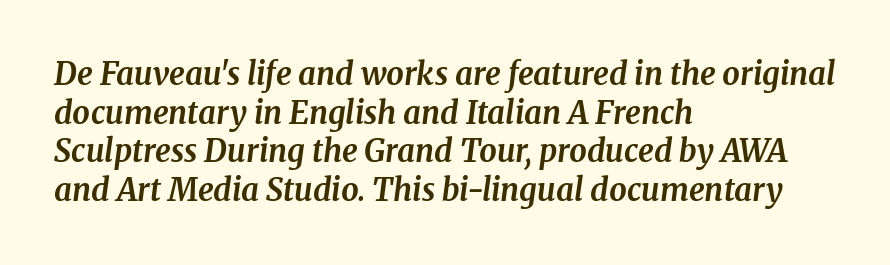
Q: Is the text bold? A: Yes.
Q: Is the text italic (slanted)? A: Yes, it leans right by about 8 degrees.
Q: Is the typeface a serif or a sans-serif typeface? A: Serif.
Q: Is the text underlined? A: No.
Q: How is the paragraph aligned? A: Left-aligned.
Q: Is the spacing between letters normal or unusually wide? A: Normal.
Q: Is the spacing between lines tight, normal or loose? A: Normal.
Q: Width (condensed, normal, or wide)? A: Normal.
Q: Stroke contrast? A: Medium.
Q: x-height? A: Medium.
Q: Monospaced? A: No.
